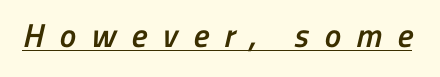
Decoration check: the copy is underlined. Spacing between characters has been opened up far beyond the box default. The passage shown is typed in a proportional face where columns would drift. What weight is shown? A semibold, between regular and bold.
